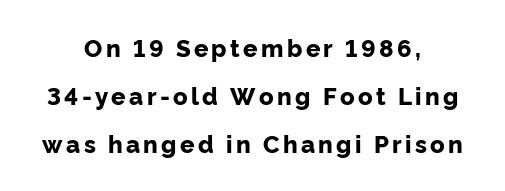
Compared with typical paragraphs, the rows here are farther apart. The compositor balanced each line on the midline. The rendering uses a bold face; every stroke is thick and dark. Italic: no, the glyphs are upright roman. Underlining? Definitely not there.
